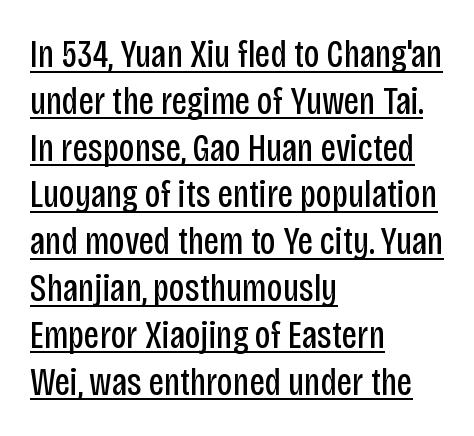
The typesetter chose a ragged-right arrangement here. The letters stand straight up with perfectly vertical stems. The strokes carry an ordinary text weight at most. The rendering shows plain stroke endings on the letterforms — a sans-serif design.
